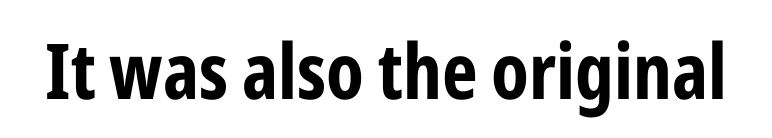
The characters look thick and weighty, a clear bold. Descenders hang freely into open space. Observe the absence of serifs on each vertical stroke in this sample. Compared with typical body copy, the letter spacing here is the same.
